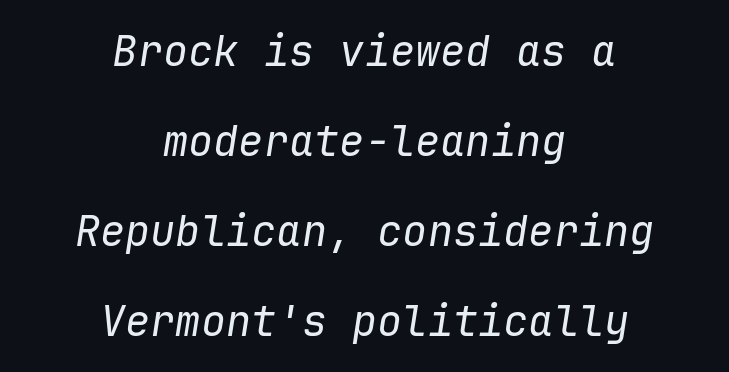
{"italic": "yes", "lean": "right", "slant_degrees": 9, "bold": "no", "weight": "regular", "width": "normal", "stroke_contrast": "low", "x_height": "medium", "monospaced": "yes", "underline": "no", "align": "center", "line_spacing": "loose", "line_spacing_ratio": 2.14, "letter_spacing": "normal", "letter_spacing_em": 0.0, "glyph_px": 42}
